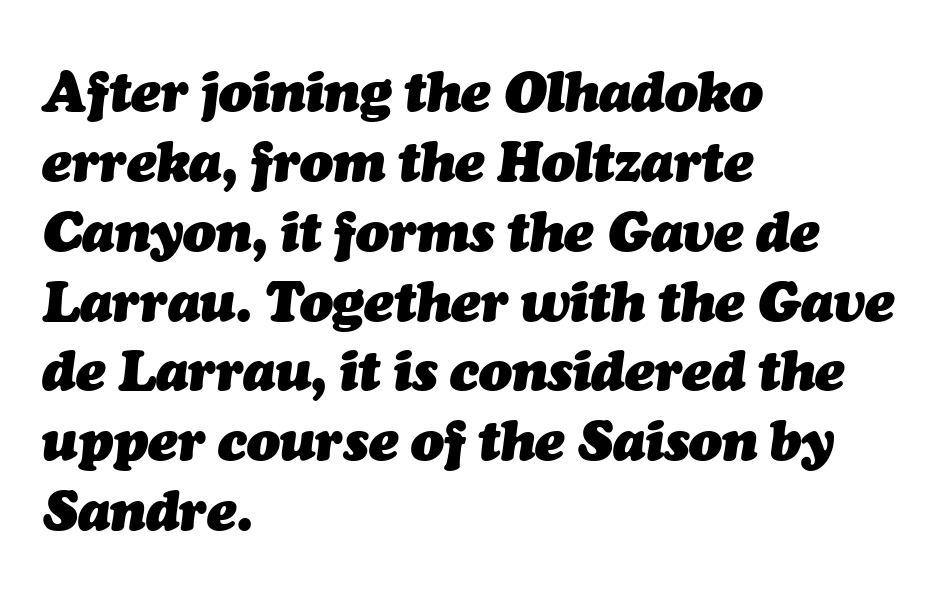
When letters slant like this, we call the style italic. Layout note: lines flush left. You could call the tracking neutral — neither tight nor loose. Its strokes are broad and dark, the hallmark of bold type.
